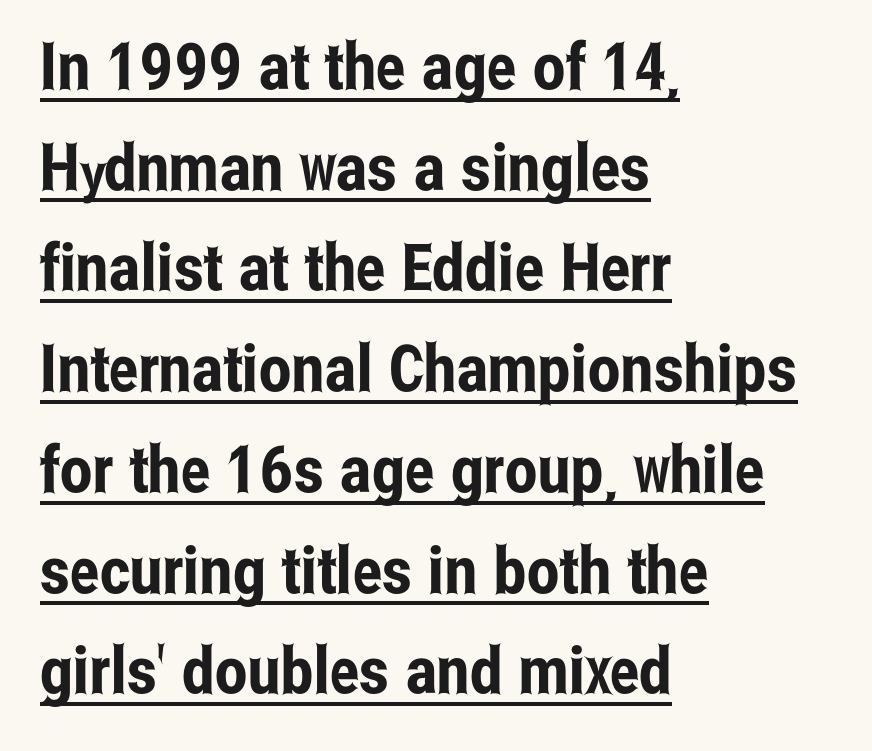
The image shows 65 px condensed sans-serif type, upright; set left-aligned, normal line spacing (1.55x), normal letter spacing, underlined; low stroke contrast and a medium x-height.
